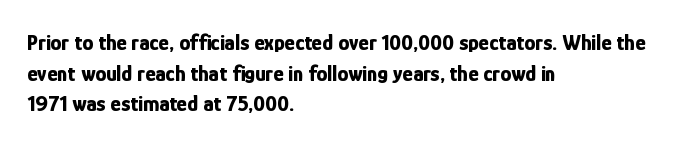
The image shows 22 px bold type, upright; set left-aligned, normal line spacing (1.39x), normal letter spacing, not underlined.
